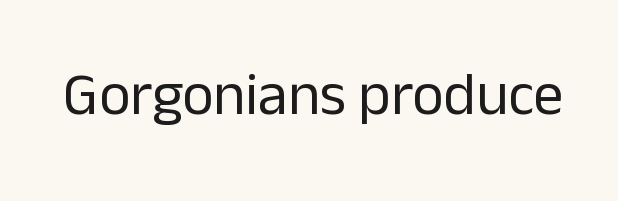
Characters remain perfectly vertical along every line. Bold? No — there's no thickening of the strokes. Serifs: no, the terminals of the letterforms are clean. Here the designer chose a conventional face with non-uniform glyph widths. Clear beneath every line of the passage.
